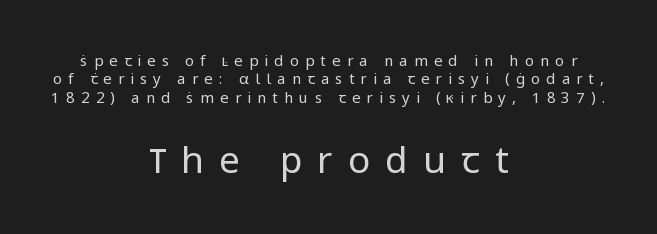
Q: Is the text bold? A: No.
Q: Is the text italic (slanted)? A: No, it is upright.
Q: Is the typeface a serif or a sans-serif typeface? A: Sans-serif.
Q: Is the text underlined? A: No.
Q: How is the paragraph aligned? A: Centered.
Q: Is the spacing between letters normal or unusually wide? A: Unusually wide.
Q: Which block of text is set in a larger size, the first (top) or the second (bottom)? A: The second (bottom) one.
Q: Width (condensed, normal, or wide)? A: Normal.
Q: Stroke contrast? A: Low.
Q: x-height? A: Medium.
Q: Monospaced? A: No.
